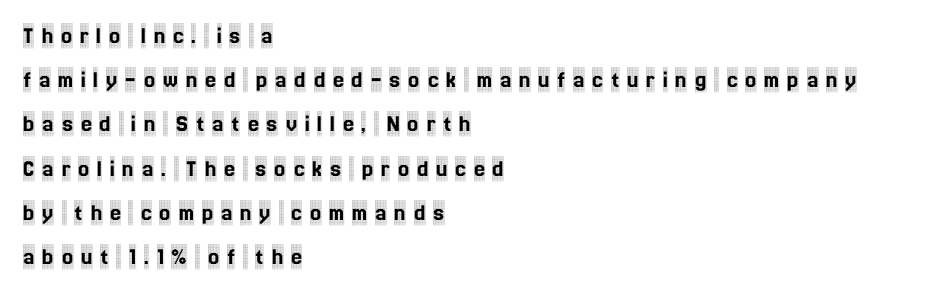
Short note: letters widely spaced. Unlike italic type, these characters show no tilt at all. If you drew a ruler down the left edge, every line would touch it. The words here are not underlined.
